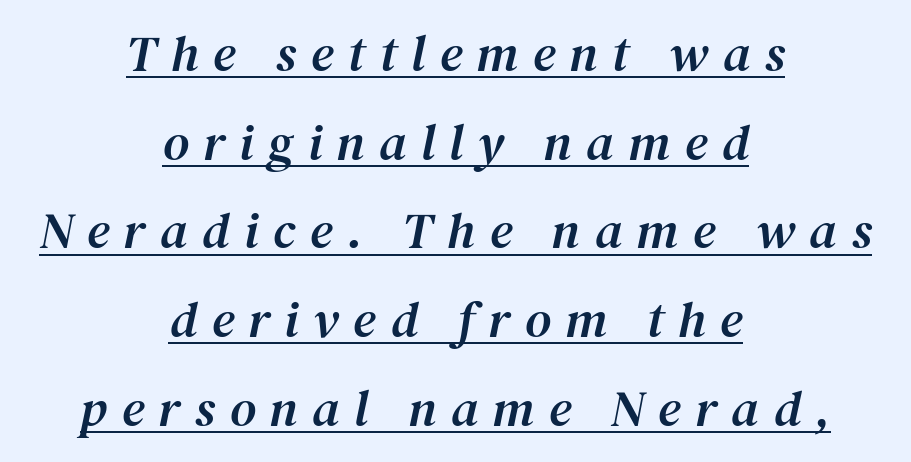
The image shows 51 px serif type, italic (leaning right); set centered, line spacing 1.74x, unusually wide letter spacing (+0.28 em), underlined; medium stroke contrast and a medium x-height.
